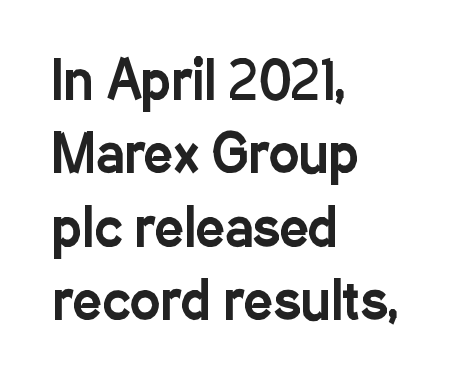
You can tell it's not italic because the verticals are truly vertical. Observe the absence of serifs on each vertical stroke in this sample. What stands out about the letter spacing? Nothing — it is the standard amount. The face used here is proportionally spaced, like ordinary book or web type. Only glyphs here, with clear space below each row.
